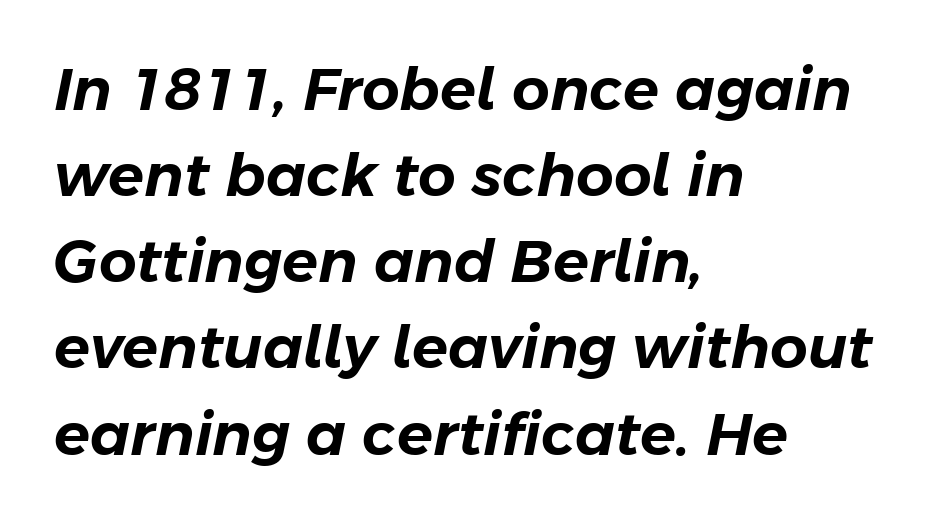
{"italic": "yes", "lean": "right", "slant_degrees": 11, "width": "normal", "stroke_contrast": "low", "x_height": "medium", "monospaced": "no", "underline": "no", "align": "left", "line_spacing": "normal", "line_spacing_ratio": 1.46, "letter_spacing": "normal", "letter_spacing_em": 0.0, "glyph_px": 59}
